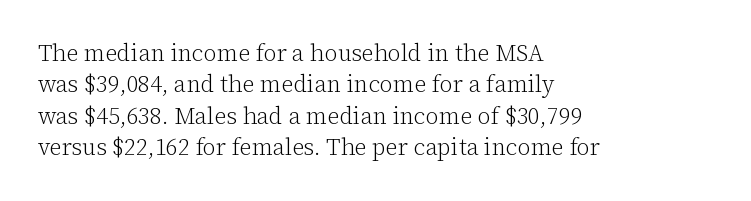
The image shows 23 px text type, upright; set left-aligned, normal line spacing (1.36x), normal letter spacing, not underlined.
